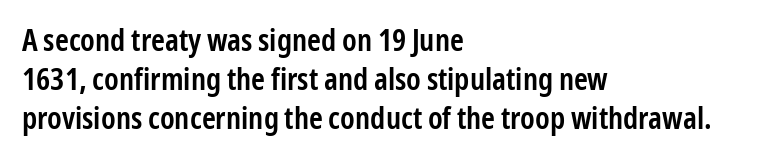
The image shows 31 px semibold, condensed sans-serif type, upright; set left-aligned, normal line spacing (1.26x), normal letter spacing, not underlined; low stroke contrast and a medium x-height.
